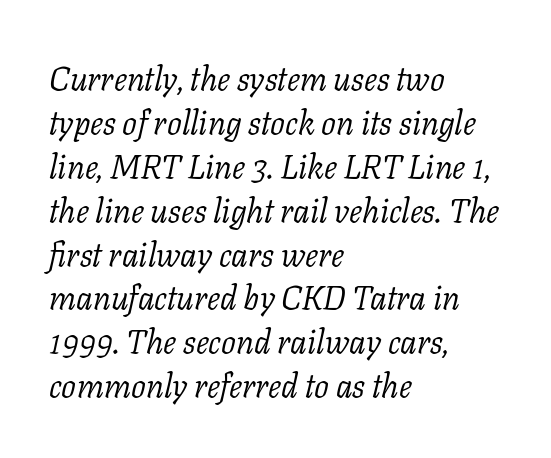
{"serif": "yes", "italic": "yes", "lean": "right", "slant_degrees": 11, "bold": "no", "weight": "light", "width": "normal", "stroke_contrast": "low", "x_height": "medium", "monospaced": "no", "underline": "no", "align": "left", "line_spacing": "normal", "line_spacing_ratio": 1.33, "letter_spacing": "normal", "letter_spacing_em": 0.0, "glyph_px": 33}
